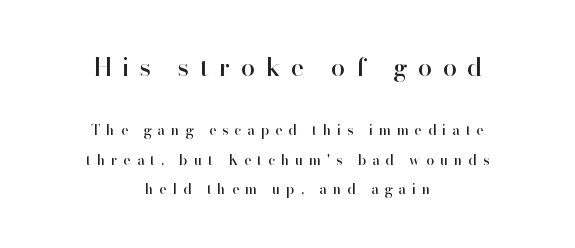
{"italic": "no", "underline": "no", "align": "center", "line_spacing": "loose", "line_spacing_ratio": 2.1, "letter_spacing": "wide", "letter_spacing_em": 0.42, "larger_block": "first", "size_ratio": 1.79, "glyph_px": 25}
